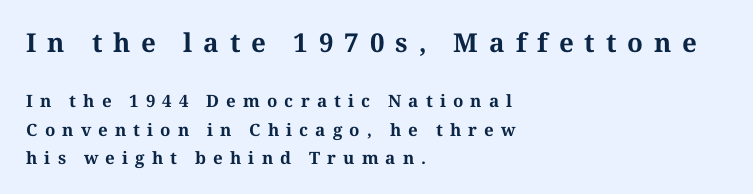
The image shows 26 px bold type, upright; set left-aligned, normal line spacing (1.67x), unusually wide letter spacing (+0.42 em), not underlined; the first (top) block is 1.53x larger.
